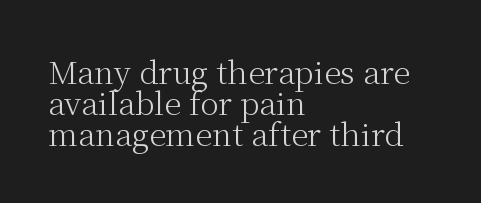
{"serif": "yes", "italic": "no", "bold": "no", "weight": "light", "width": "normal", "stroke_contrast": "medium", "x_height": "medium", "monospaced": "no", "underline": "no", "align": "left", "line_spacing": "tight", "line_spacing_ratio": 1.0, "letter_spacing": "normal", "letter_spacing_em": 0.0, "glyph_px": 31}
